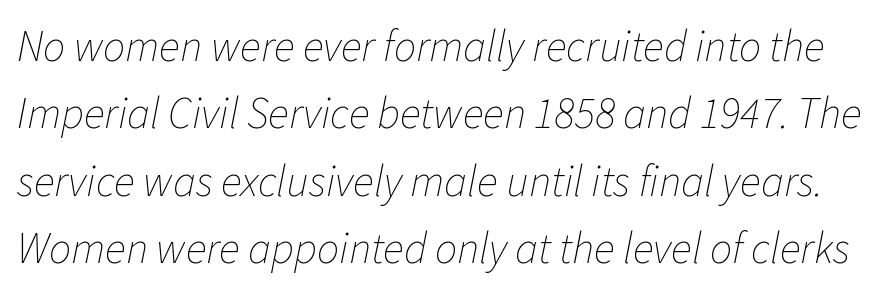
The block of text has a typical density, with ordinary space between rows. Descenders are the only things crossing below the line. Students, note that the glyphs here touch the page at normal intervals. Spacing verdict: proportional, widths tailored to each character. Is the stroke heavy? The answer is a plain regular-or-lighter.
